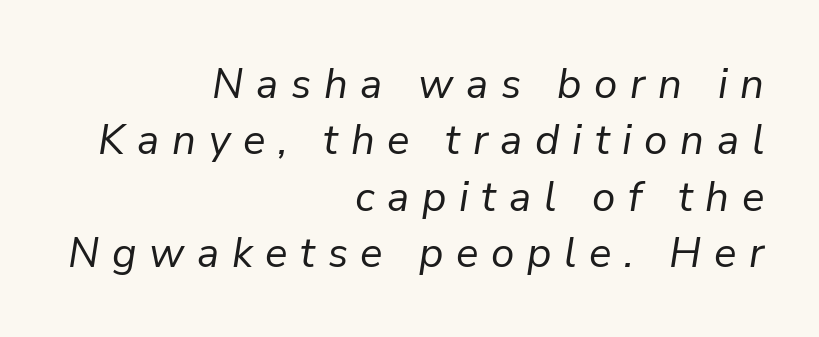
Q: Is the text bold? A: No.
Q: Is the text italic (slanted)? A: Yes, it leans right by about 9 degrees.
Q: Is the text underlined? A: No.
Q: How is the paragraph aligned? A: Right-aligned.
Q: Is the spacing between letters normal or unusually wide? A: Unusually wide.
Q: Is the spacing between lines tight, normal or loose? A: Normal.
Q: Width (condensed, normal, or wide)? A: Normal.
Q: Stroke contrast? A: Low.
Q: x-height? A: Medium.
Q: Monospaced? A: No.
